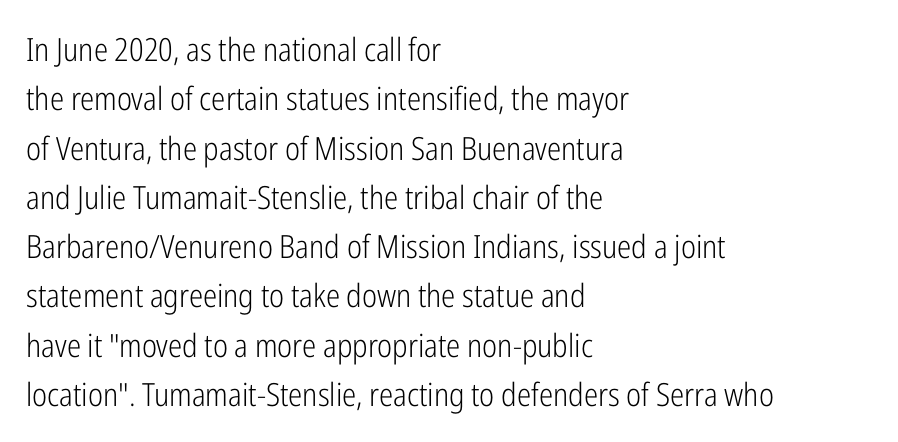
{"serif": "no", "italic": "no", "bold": "no", "weight": "light", "width": "condensed", "stroke_contrast": "low", "x_height": "medium", "monospaced": "no", "underline": "no", "align": "left", "line_spacing": "normal", "line_spacing_ratio": 1.54, "letter_spacing": "normal", "letter_spacing_em": 0.0, "glyph_px": 32}
